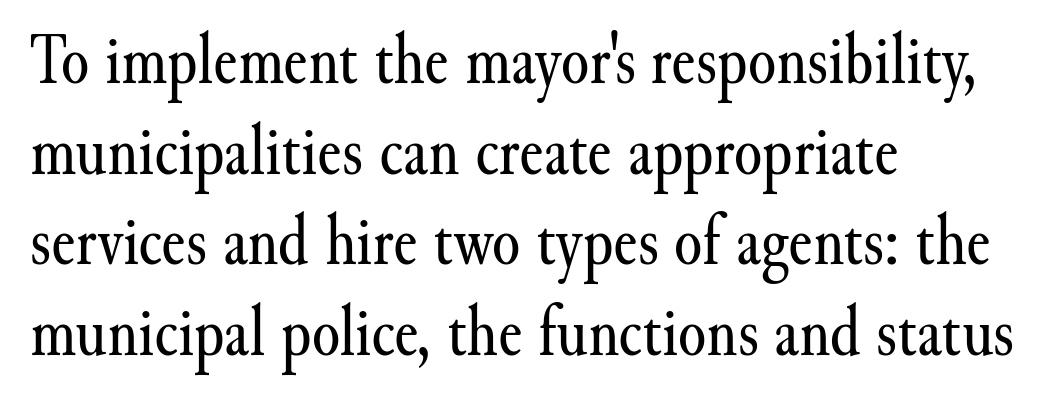
The strokes are not fattened; the text isn't bold. Spacing verdict: proportional, widths tailored to each character. Which margin do the lines hug? The left one — the right edge is uneven. Plain, unruled lines of type.
